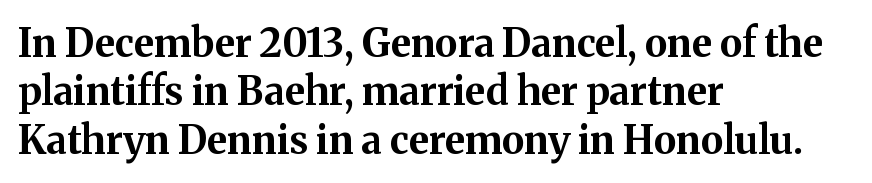
Layout note: lines flush left. The text was rendered using a seriffed face with decorative stroke endings. Honestly, the letter spacing is just normal — you wouldn't notice it. Chunky letters — that's bold for sure. The zone under the glyphs is completely vacant.
